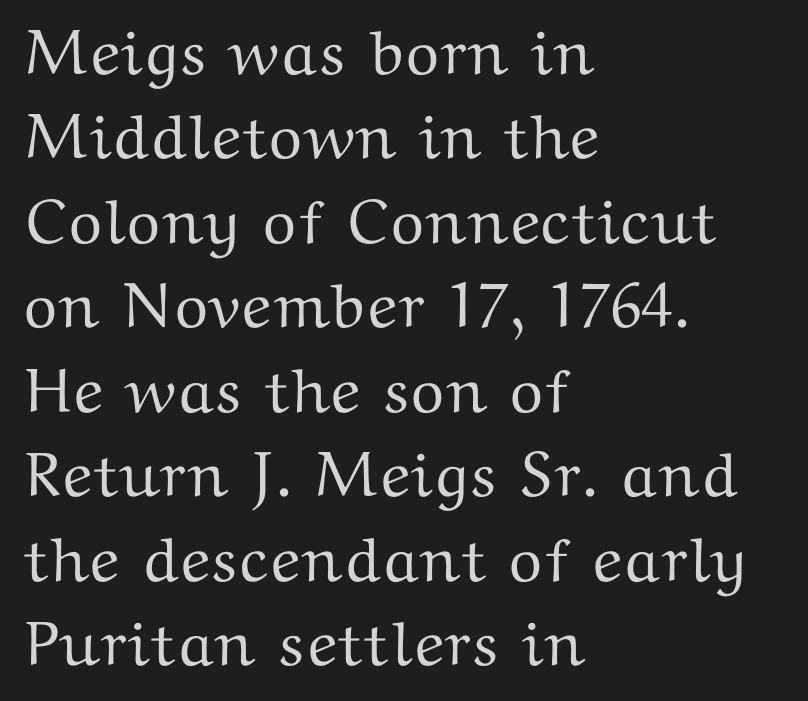
Vertically, the passage feels balanced, rows spaced as you'd expect. Note the varied advance widths — an 'i' is clearly narrower than an 'm'. Unlike a clean sans, this face finishes its strokes with serifs. Is there any slant? The stems are plumb. The zone under the glyphs is completely vacant. Alignment: flush left.
